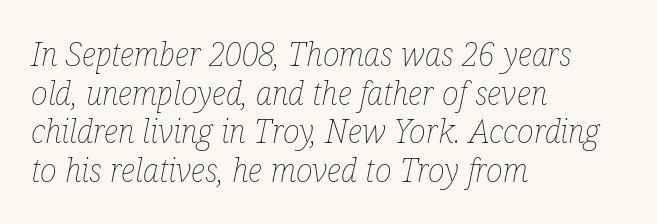
{"italic": "yes", "lean": "right", "slant_degrees": 12, "bold": "no", "weight": "thin", "width": "condensed", "stroke_contrast": "low", "x_height": "medium", "monospaced": "no", "underline": "no", "align": "left", "line_spacing_ratio": 1.21, "letter_spacing": "normal", "letter_spacing_em": 0.0, "glyph_px": 32}
